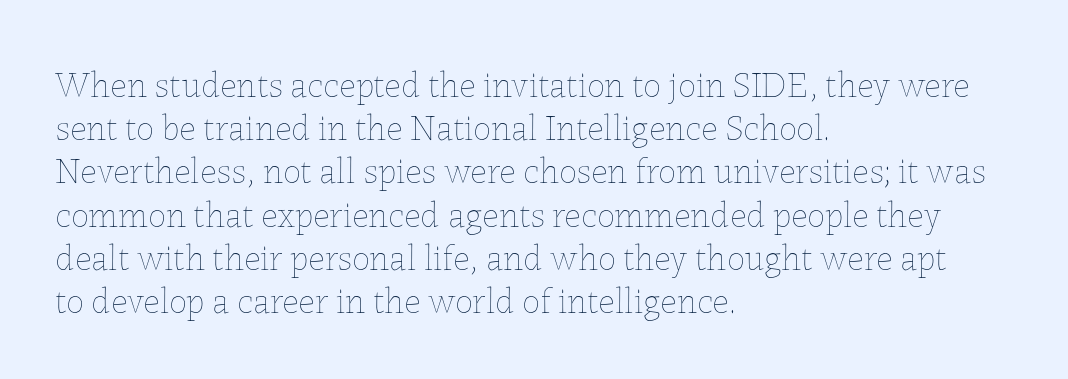
Q: Is the text bold? A: No.
Q: Is the text italic (slanted)? A: No, it is upright.
Q: Is the text underlined? A: No.
Q: How is the paragraph aligned? A: Left-aligned.
Q: Is the spacing between letters normal or unusually wide? A: Normal.
Q: Width (condensed, normal, or wide)? A: Normal.
Q: Stroke contrast? A: Low.
Q: x-height? A: Medium.
Q: Monospaced? A: No.
